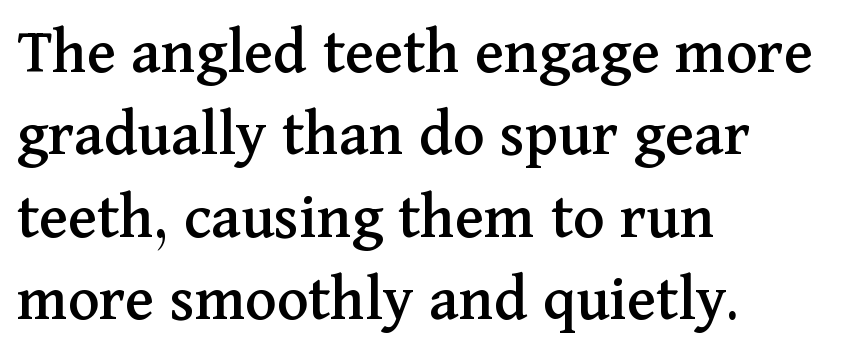
{"serif": "yes", "italic": "no", "width": "normal", "stroke_contrast": "medium", "x_height": "medium", "monospaced": "no", "underline": "no", "align": "left", "line_spacing": "normal", "line_spacing_ratio": 1.25, "letter_spacing": "normal", "letter_spacing_em": 0.0, "glyph_px": 66}
